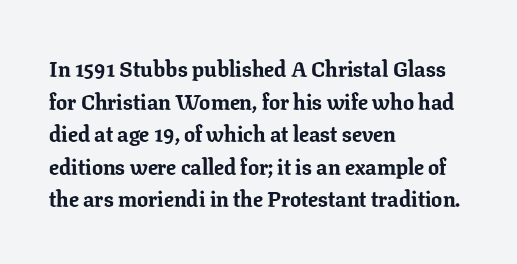
The image shows 22 px bold type, upright; set left-aligned, normal line spacing (1.48x), normal letter spacing, not underlined.
